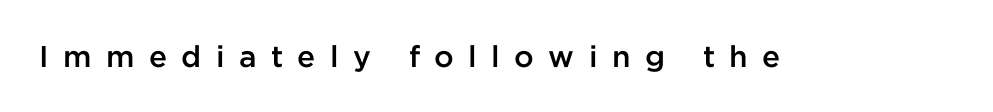
Q: Is the text bold? A: Semi-bold.
Q: Is the text italic (slanted)? A: No, it is upright.
Q: Is the typeface a serif or a sans-serif typeface? A: Sans-serif.
Q: Is the text underlined? A: No.
Q: Is the spacing between letters normal or unusually wide? A: Unusually wide.
Q: Width (condensed, normal, or wide)? A: Normal.
Q: Stroke contrast? A: Low.
Q: x-height? A: Medium.
Q: Monospaced? A: No.
